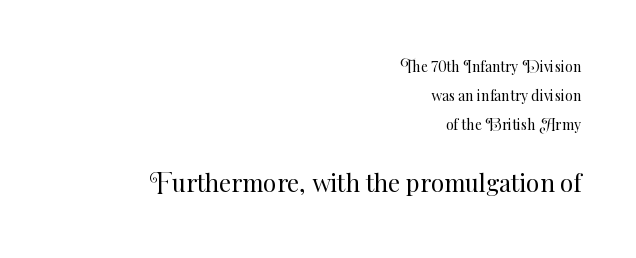
The image shows 24 px text type, upright; set right-aligned, loose line spacing (2.08x), normal letter spacing, not underlined; the second (bottom) block is 1.71x larger.
